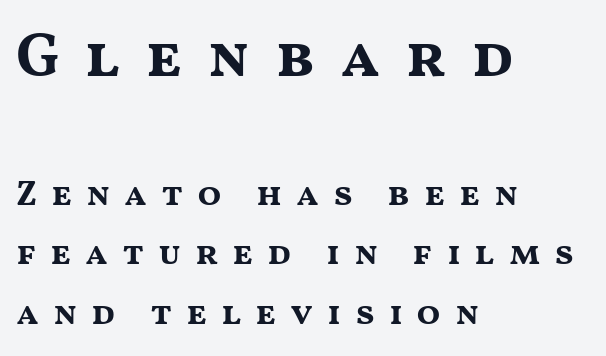
The image shows 62 px bold, wide sans-serif type, upright; set left-aligned, normal line spacing (1.7x), unusually wide letter spacing (+0.39 em), not underlined; the first (top) block is 1.77x larger; medium stroke contrast and a medium x-height.
